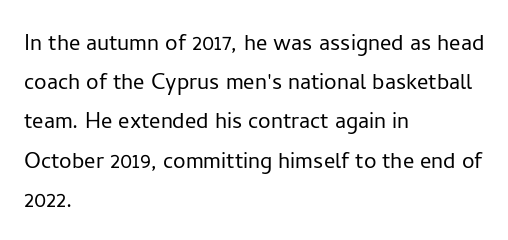
The characters display no serif detailing; their extremities are plain. Quick note: underline off. No italicization has been applied; the sample stays upright. The block of text has a typical density, with ordinary space between rows. The characters are drawn with everyday or finer stroke widths. Nobody touched the tracking dial on this one.
